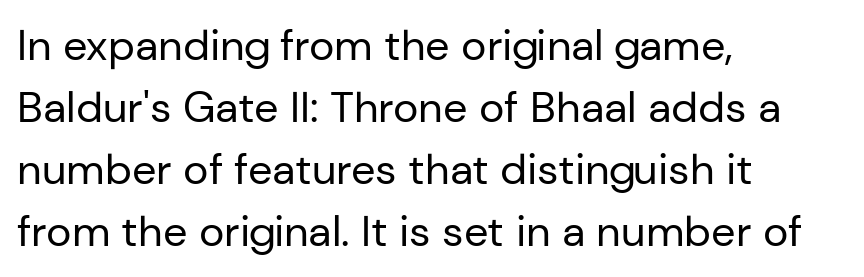
Alignment: flush left. Letters have the restrained weight of plain body copy at most. Whoever set this chose a conventional vertical rhythm. Unlike italic type, these characters show no tilt at all. The passage shown is typed in a proportional face where columns would drift. Descenders are the only things crossing below the line.
